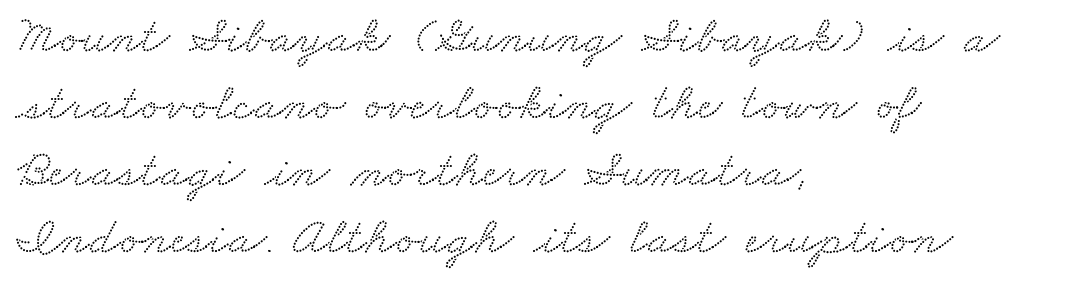
{"serif": "yes", "width": "wide", "stroke_contrast": "low", "x_height": "small", "monospaced": "no", "underline": "no", "align": "left", "line_spacing": "normal", "line_spacing_ratio": 1.29, "letter_spacing": "normal", "letter_spacing_em": 0.0, "glyph_px": 52}
